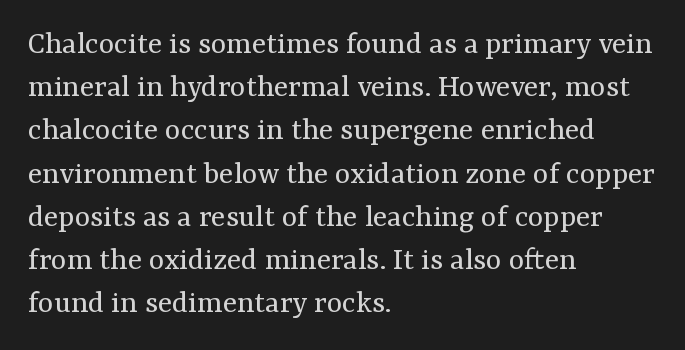
Q: Is the text bold? A: No.
Q: Is the text italic (slanted)? A: No, it is upright.
Q: Is the typeface a serif or a sans-serif typeface? A: Serif.
Q: Is the text underlined? A: No.
Q: How is the paragraph aligned? A: Left-aligned.
Q: Is the spacing between letters normal or unusually wide? A: Normal.
Q: Is the spacing between lines tight, normal or loose? A: Normal.
Q: Width (condensed, normal, or wide)? A: Normal.
Q: Stroke contrast? A: Medium.
Q: x-height? A: Medium.
Q: Monospaced? A: No.
